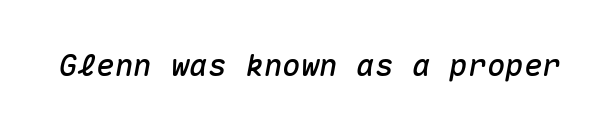
Q: Is the text italic (slanted)? A: Yes, it leans right by about 10 degrees.
Q: Is the text underlined? A: No.
Q: Is the spacing between letters normal or unusually wide? A: Normal.
Q: Width (condensed, normal, or wide)? A: Normal.
Q: Stroke contrast? A: Medium.
Q: x-height? A: Medium.
Q: Monospaced? A: Yes.
